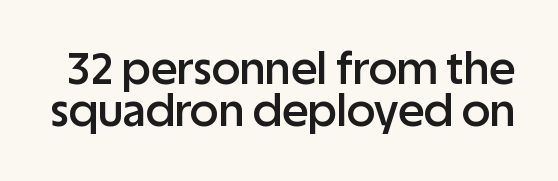
{"serif": "no", "italic": "no", "bold": "semi", "weight": "semibold", "width": "normal", "stroke_contrast": "low", "x_height": "large", "monospaced": "no", "underline": "no", "line_spacing": "tight", "line_spacing_ratio": 0.96, "letter_spacing": "normal", "letter_spacing_em": 0.0, "glyph_px": 44}
